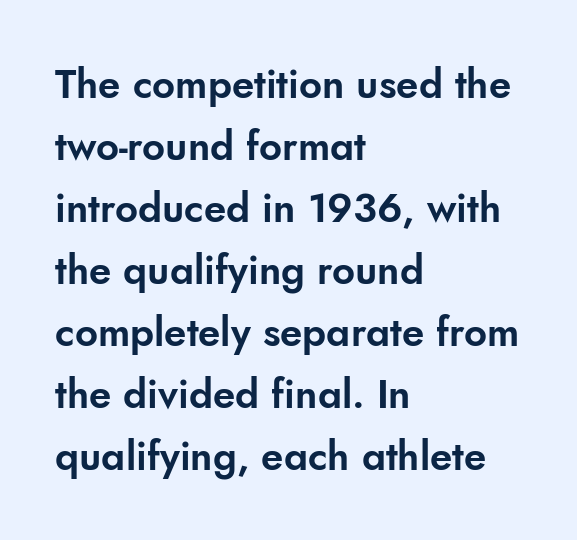
{"serif": "no", "italic": "no", "width": "normal", "stroke_contrast": "low", "x_height": "small", "monospaced": "no", "underline": "no", "align": "left", "line_spacing": "normal", "line_spacing_ratio": 1.55, "letter_spacing": "normal", "letter_spacing_em": 0.0, "glyph_px": 40}
